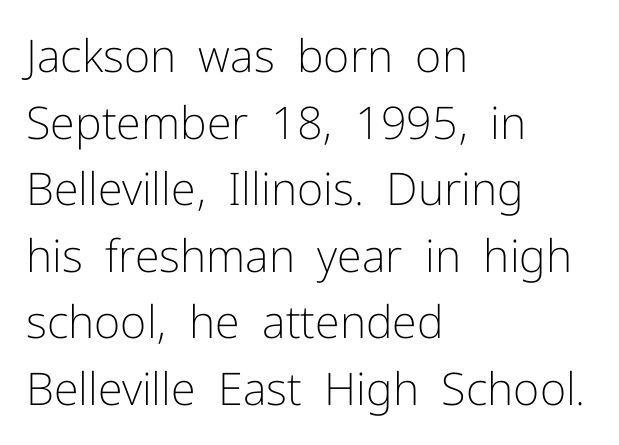
Q: Is the text bold? A: No.
Q: Is the text italic (slanted)? A: No, it is upright.
Q: Is the typeface a serif or a sans-serif typeface? A: Sans-serif.
Q: Is the text underlined? A: No.
Q: How is the paragraph aligned? A: Left-aligned.
Q: Is the spacing between letters normal or unusually wide? A: Normal.
Q: Is the spacing between lines tight, normal or loose? A: Normal.
Q: Width (condensed, normal, or wide)? A: Normal.
Q: Stroke contrast? A: Low.
Q: x-height? A: Medium.
Q: Monospaced? A: No.
